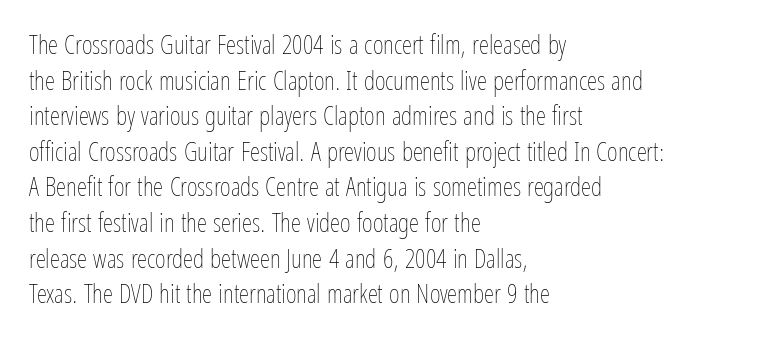
The line texture is even and compact thanks to regular tracking. Honestly, the row spacing looks completely unremarkable. Every row of glyphs begins at an identical x-position on the left. The letters stand straight up with perfectly vertical stems. Stroke thickness stays within the range of a standard reading face or lighter. Unmarked baselines from the first word to the last.
